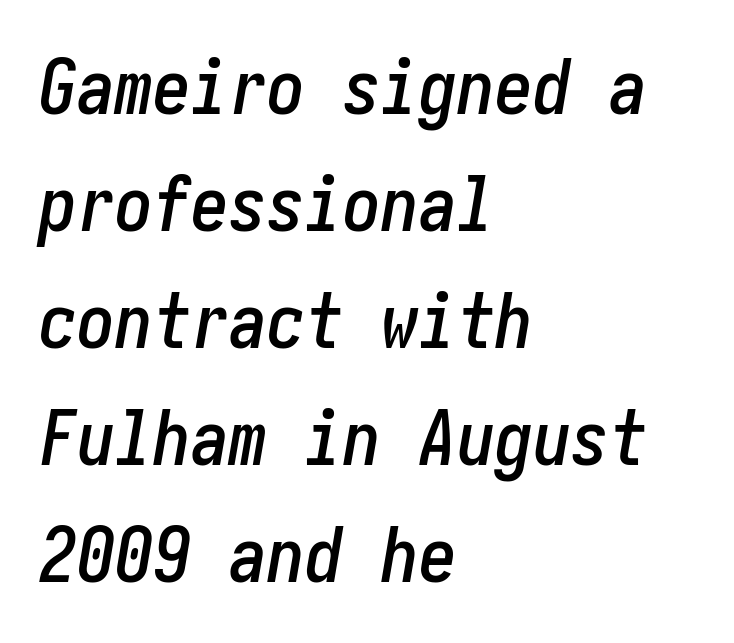
Short note: letters normally spaced. The baseline area is clear. Alignment: flush left. In terms of leading, this rendering sits right in the middle. The typography opts for an oblique posture over an upright one.
